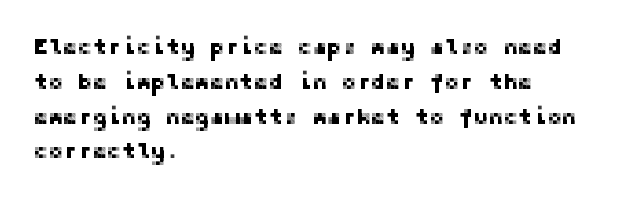
The letters stand straight up with perfectly vertical stems. The strip under each line holds only bare page. Each new line begins a customary step beneath the previous one. Inter-character spacing is left at the font's built-in metrics. The paragraph shown leans on its left margin.
